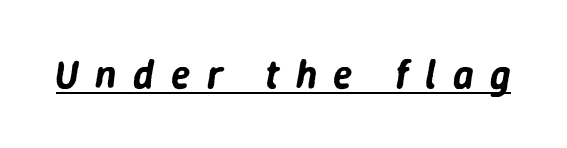
{"italic": "yes", "lean": "right", "slant_degrees": 9, "width": "normal", "stroke_contrast": "low", "x_height": "medium", "monospaced": "no", "underline": "yes", "letter_spacing": "wide", "letter_spacing_em": 0.41, "glyph_px": 40}
